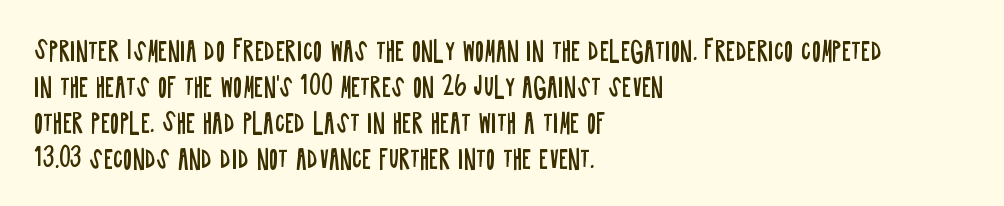
{"italic": "no", "bold": "no", "underline": "no", "align": "left", "line_spacing": "normal", "line_spacing_ratio": 1.44, "letter_spacing": "normal", "letter_spacing_em": 0.0, "glyph_px": 25}
